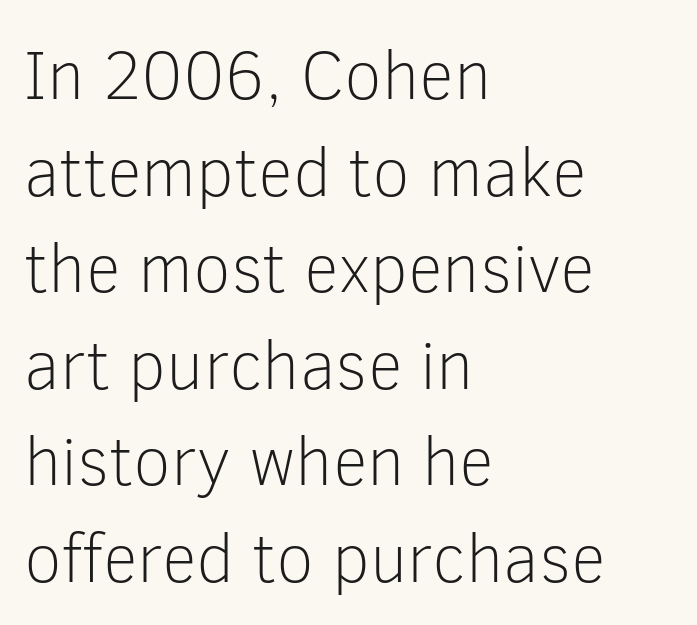
{"serif": "no", "italic": "no", "bold": "no", "weight": "light", "width": "normal", "stroke_contrast": "low", "x_height": "medium", "monospaced": "no", "underline": "no", "align": "left", "line_spacing": "normal", "line_spacing_ratio": 1.4, "letter_spacing": "normal", "letter_spacing_em": 0.0, "glyph_px": 69}
